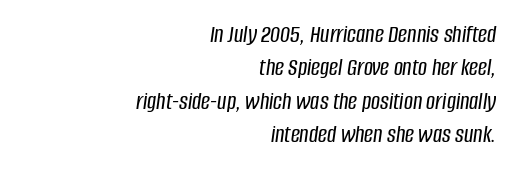
It's the slanting kind of type. Short and long lines alike share a common ending point at right. Regular leading. No extra tracking has been applied to these lines.
